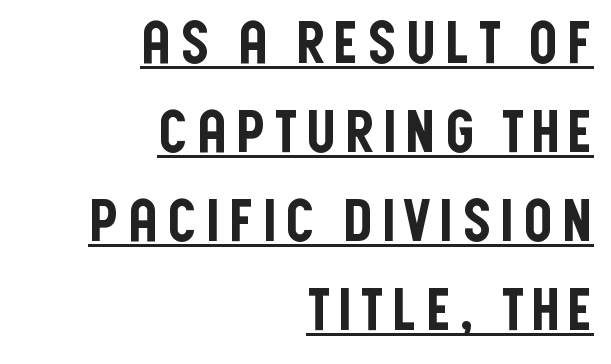
The image shows 59 px condensed sans-serif type, upright; set right-aligned, normal line spacing (1.51x), underlined; low stroke contrast and a large x-height.
